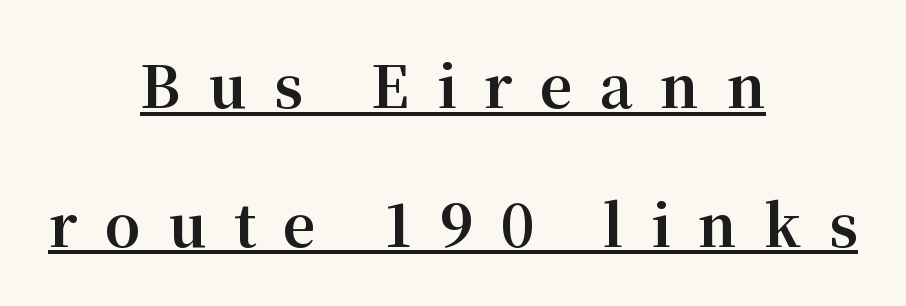
Q: Is the text bold? A: Yes.
Q: Is the text italic (slanted)? A: No, it is upright.
Q: Is the typeface a serif or a sans-serif typeface? A: Serif.
Q: Is the text underlined? A: Yes.
Q: How is the paragraph aligned? A: Centered.
Q: Is the spacing between letters normal or unusually wide? A: Unusually wide.
Q: Is the spacing between lines tight, normal or loose? A: Loose.
Q: Width (condensed, normal, or wide)? A: Normal.
Q: Stroke contrast? A: Medium.
Q: x-height? A: Medium.
Q: Monospaced? A: No.
